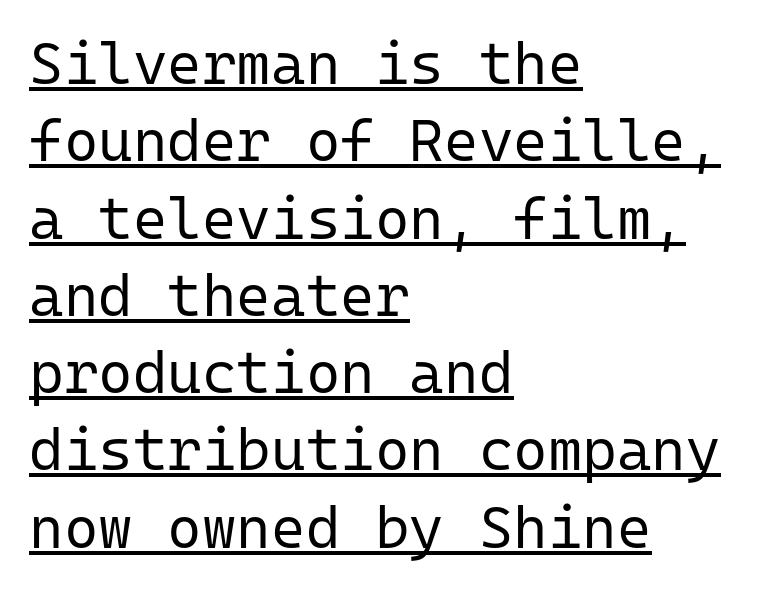
A sans-serif font was chosen for this passage. These lines stack with their left ends in a neat column. These lines were composed using upright roman letters. Is there much room between lines? A standard amount, neither cramped nor airy. The sample's only ornament is a line tracing under the words. Honestly, the letter spacing is just normal — you wouldn't notice it.
